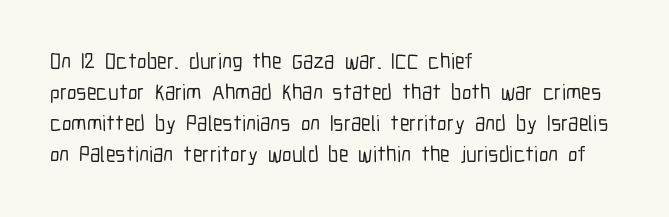
{"italic": "no", "underline": "no", "align": "left", "line_spacing": "normal", "line_spacing_ratio": 1.41, "letter_spacing": "normal", "letter_spacing_em": 0.0, "glyph_px": 22}
